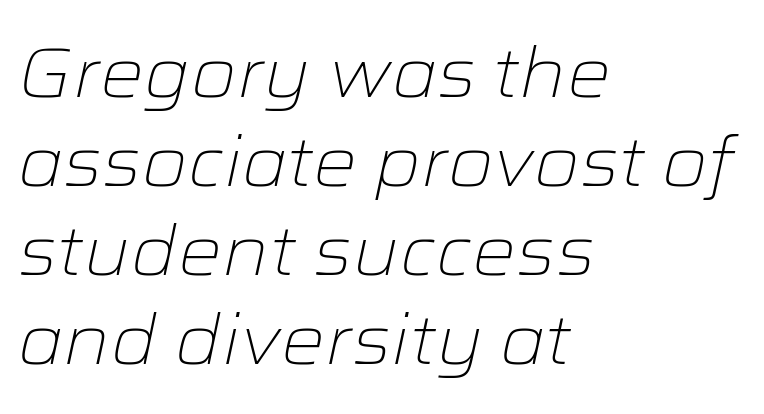
Think of a printed novel: that variable character pitch is what you see here. Does the copy run flush right? No — it runs flush left. Unbolded letterforms with no extra heft. Look at the tracking — it's just the regular setting, nothing added.
